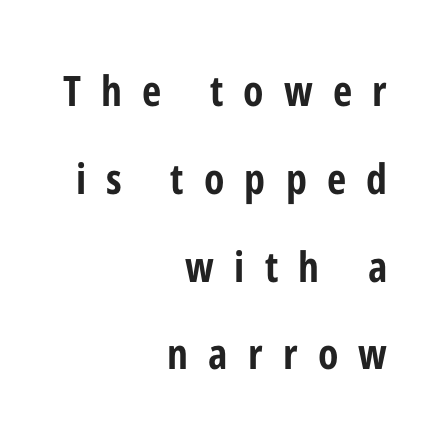
The image shows 42 px bold, condensed sans-serif type, upright; set right-aligned, loose line spacing (2.09x), unusually wide letter spacing (+0.48 em), not underlined; low stroke contrast and a medium x-height.
